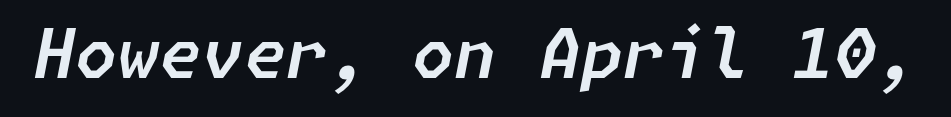
The image shows 68 px text type, italic (leaning right); set normal letter spacing, not underlined; low stroke contrast and a medium x-height.
